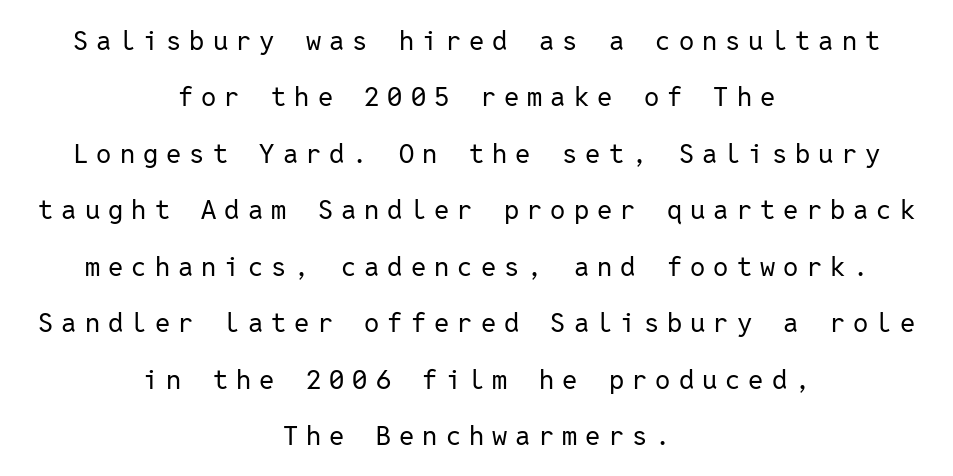
{"italic": "no", "bold": "no", "underline": "no", "align": "center", "line_spacing": "loose", "line_spacing_ratio": 2.09, "letter_spacing": "wide", "letter_spacing_em": 0.3, "glyph_px": 27}
